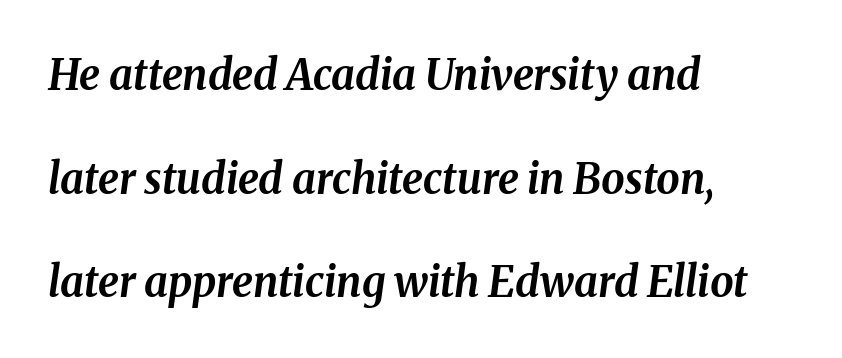
{"italic": "yes", "lean": "right", "slant_degrees": 8, "bold": "yes", "weight": "bold", "width": "normal", "stroke_contrast": "medium", "x_height": "medium", "monospaced": "no", "underline": "no", "align": "left", "line_spacing": "loose", "line_spacing_ratio": 2.47, "letter_spacing": "normal", "letter_spacing_em": 0.0, "glyph_px": 42}
